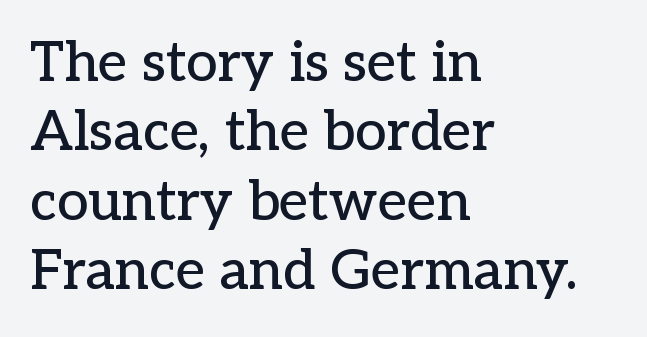
The image shows 56 px serif type, upright; set left-aligned, line spacing 1.24x, normal letter spacing, not underlined; low stroke contrast and a medium x-height.
